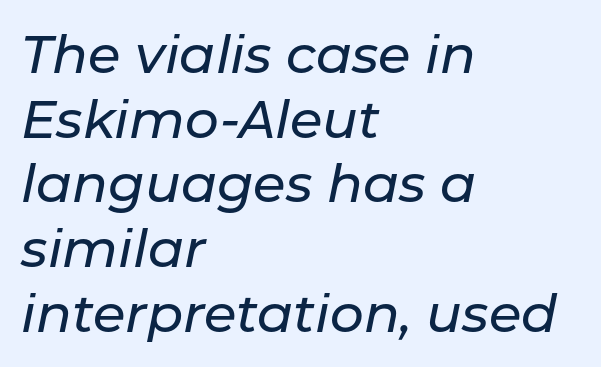
{"italic": "yes", "lean": "right", "slant_degrees": 11, "width": "normal", "stroke_contrast": "low", "x_height": "medium", "monospaced": "no", "underline": "no", "align": "left", "line_spacing_ratio": 1.22, "letter_spacing": "normal", "letter_spacing_em": 0.0, "glyph_px": 53}
